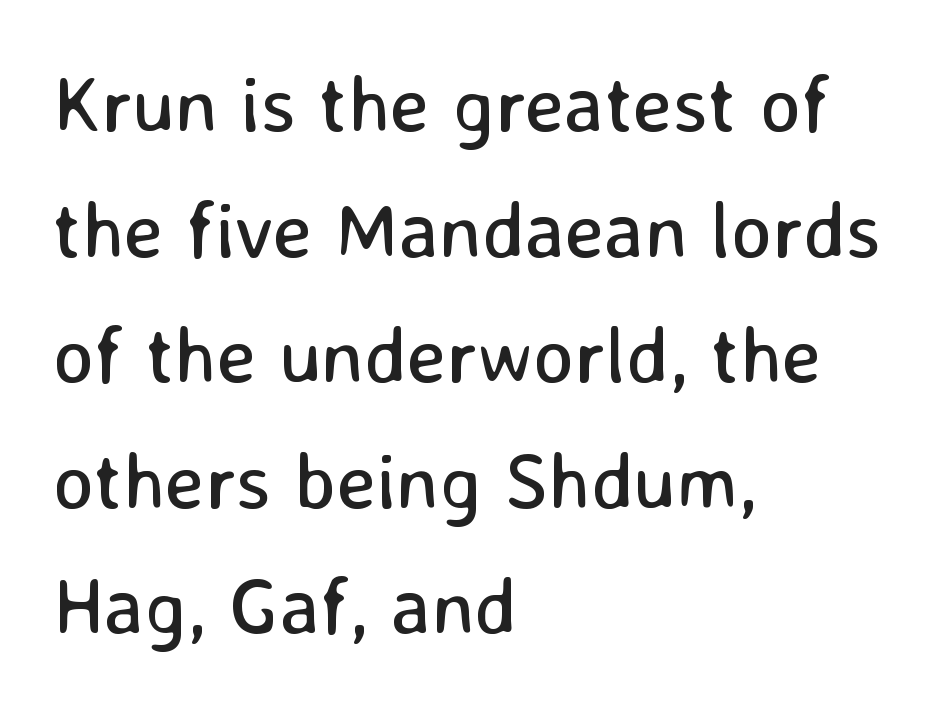
In terms of letterform style, serifs are entirely absent. The tracking reads as untouched default to a designer's eye. The cut favours lightness, reaching ordinary text weight at its darkest. Layout note: lines flush left.
